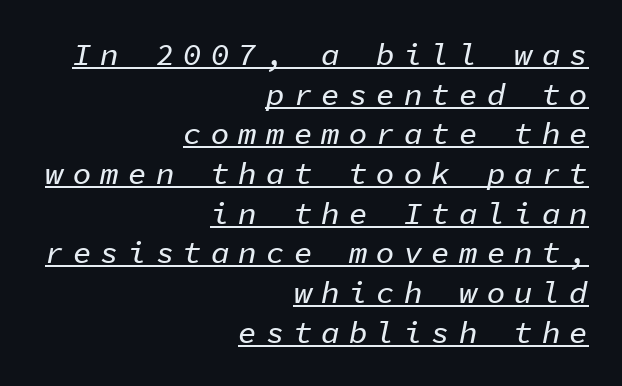
{"italic": "yes", "lean": "right", "slant_degrees": 11, "width": "normal", "stroke_contrast": "low", "x_height": "medium", "monospaced": "yes", "underline": "yes", "align": "right", "line_spacing": "normal", "line_spacing_ratio": 1.28, "letter_spacing": "wide", "letter_spacing_em": 0.29, "glyph_px": 31}
